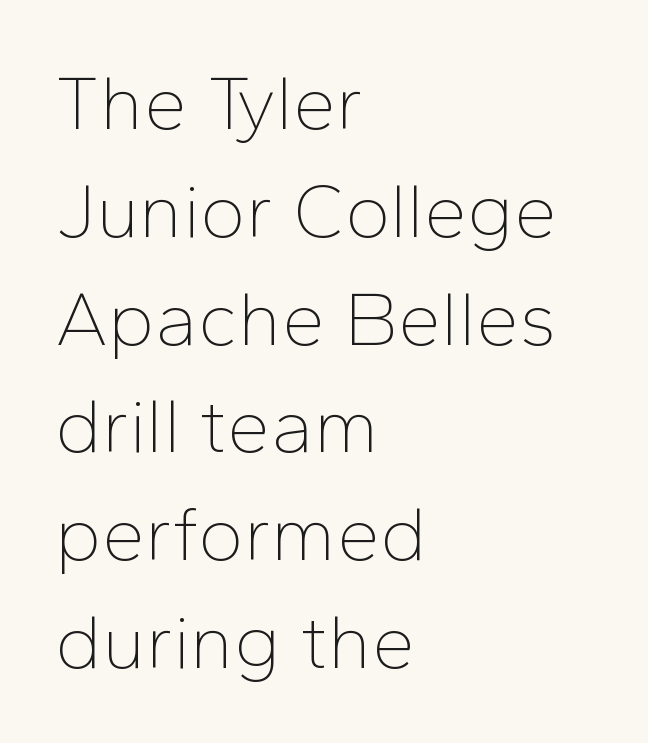
Descenders hang freely into open space. These lines keep a tight, regular rhythm from letter to letter. Students, observe: this is what conventionally led text looks like. Compared with a typical body face, this is equally light or lighter still. The letters advance in unequal steps, a hallmark of proportional type.
